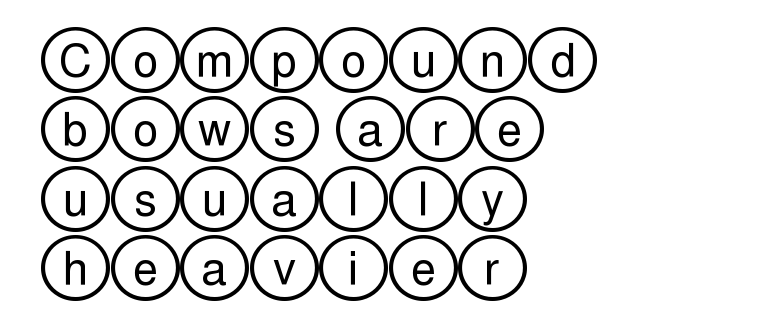
{"italic": "no", "width": "wide", "x_height": "large", "underline": "no", "align": "left", "line_spacing": "normal", "line_spacing_ratio": 1.54, "letter_spacing": "normal", "letter_spacing_em": 0.0, "glyph_px": 45}
